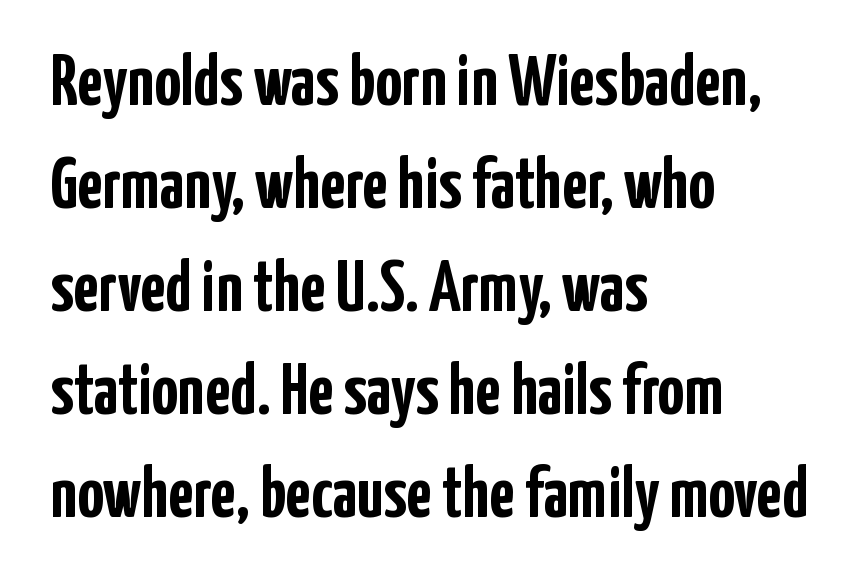
Nobody drew a line under any word here. Regular leading. A classic flush-left, rag-right setting is used for this passage. Note: no serifs on the glyphs. Heft: maximum for text — a bold. You could not count columns in this text — the font is proportionally spaced.
